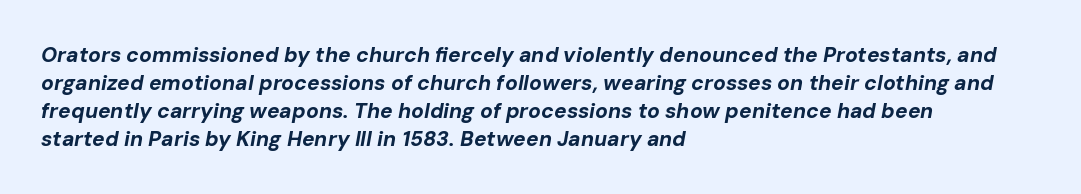
The image shows 21 px bold type, italic (leaning right); set left-aligned, normal line spacing (1.33x), normal letter spacing, not underlined.
